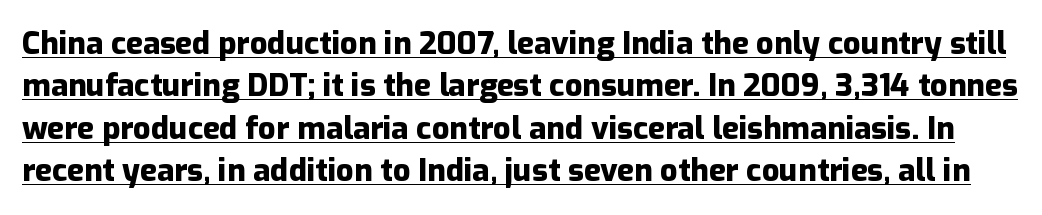
{"serif": "no", "italic": "no", "bold": "yes", "weight": "heavy", "width": "normal", "stroke_contrast": "low", "x_height": "medium", "monospaced": "no", "underline": "yes", "line_spacing": "normal", "line_spacing_ratio": 1.37, "letter_spacing": "normal", "letter_spacing_em": 0.0, "glyph_px": 31}
